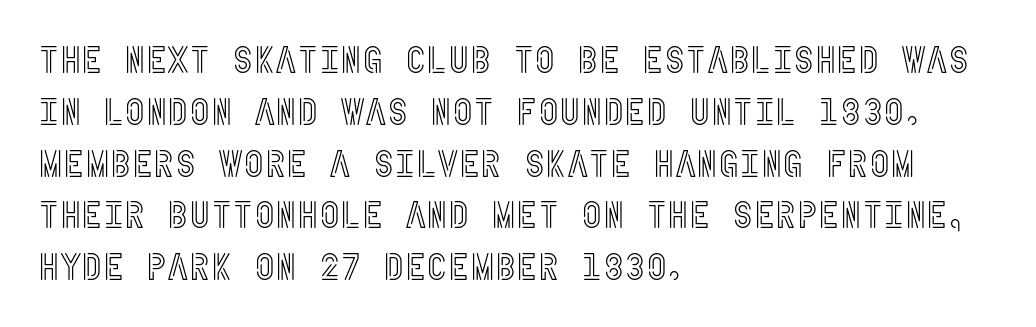
Q: Is the text italic (slanted)? A: No, it is upright.
Q: Is the text underlined? A: No.
Q: How is the paragraph aligned? A: Left-aligned.
Q: Is the spacing between letters normal or unusually wide? A: Normal.
Q: Is the spacing between lines tight, normal or loose? A: Normal.
Q: Width (condensed, normal, or wide)? A: Condensed.
Q: x-height? A: Large.
